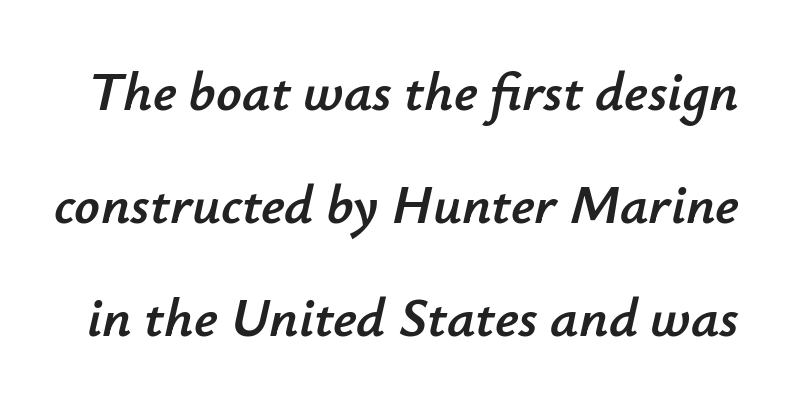
This block would shrink considerably if given ordinary leading; it's expanded now. Proportional: the letters do not fall into vertical columns. It's the slanting kind of type. A bare baseline throughout the passage.
